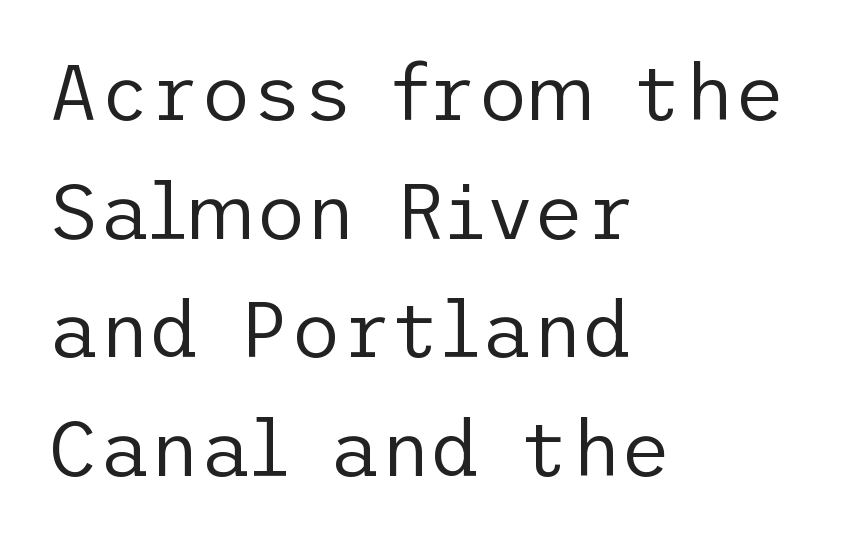
The image shows 78 px regular-weight sans-serif type, upright; set left-aligned, normal line spacing (1.52x), normal letter spacing, not underlined; low stroke contrast and a medium x-height.
